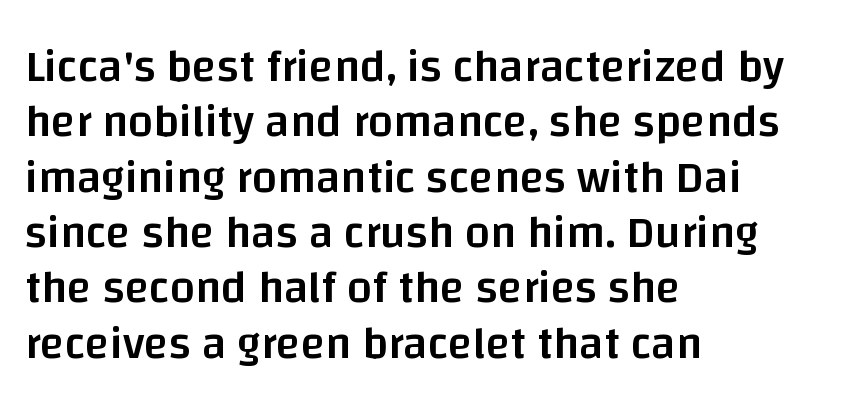
{"serif": "no", "italic": "no", "bold": "semi", "weight": "semibold", "width": "normal", "stroke_contrast": "low", "x_height": "large", "monospaced": "no", "underline": "no", "align": "left", "line_spacing_ratio": 1.23, "letter_spacing": "normal", "letter_spacing_em": 0.0, "glyph_px": 45}
